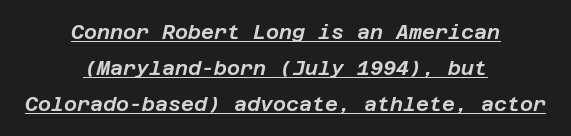
The image shows 20 px text type, italic (leaning right); set centered, line spacing 1.8x, normal letter spacing, underlined.
